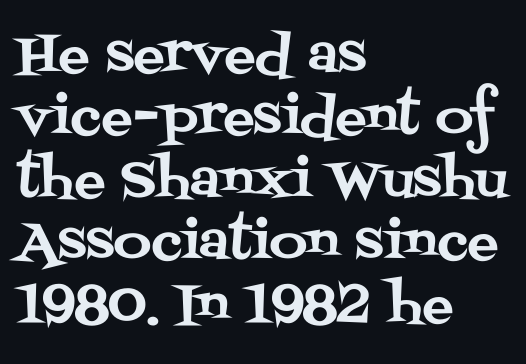
The image shows 52 px serif type, upright; set left-aligned, line spacing 1.2x, normal letter spacing, not underlined; medium stroke contrast and a large x-height.
